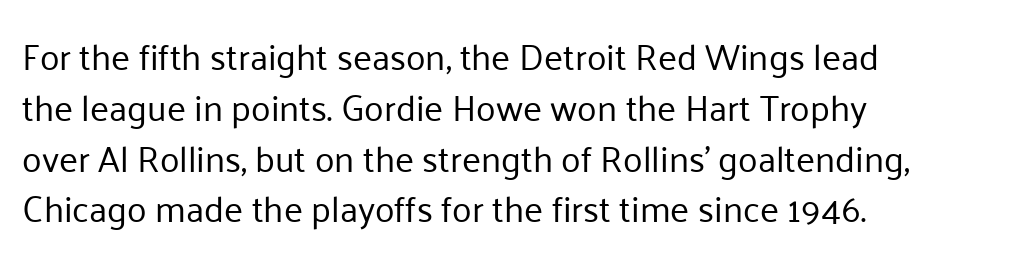
The image shows 36 px regular-weight sans-serif type, upright; set left-aligned, normal line spacing (1.41x), normal letter spacing, not underlined; low stroke contrast and a medium x-height.
